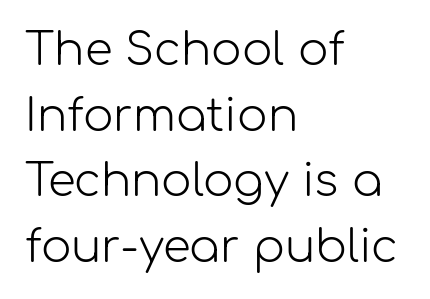
Compared with typical paragraphs, the rows here are spaced about the same. This sample has the flowing, uneven cadence of proportional lettering. The typeface has the unassuming heft of standard copy or less. Serif or sans? Sans — the stroke terminals are bare. Any mark beneath the type? The region is blank. Layout note: lines flush left.
